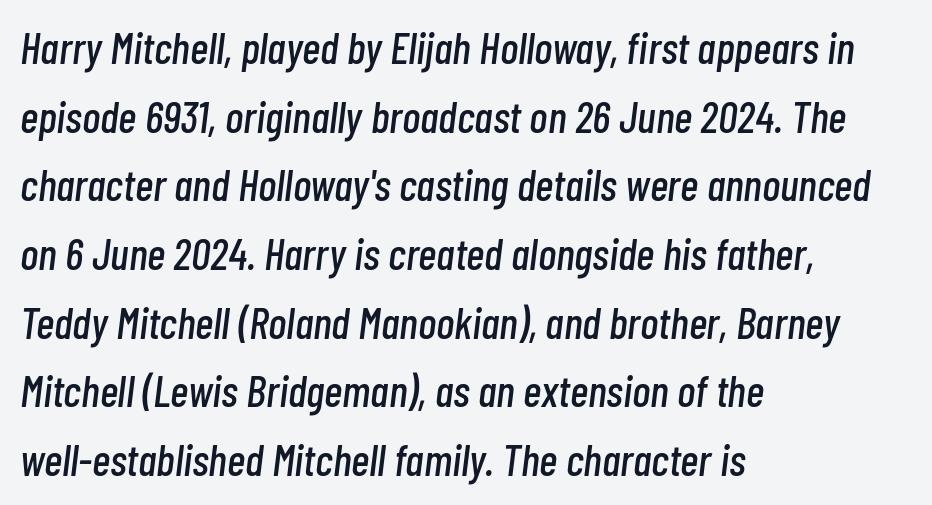
The image shows 44 px condensed type, italic (leaning right); set left-aligned, normal line spacing (1.56x), normal letter spacing, not underlined; low stroke contrast and a medium x-height.
